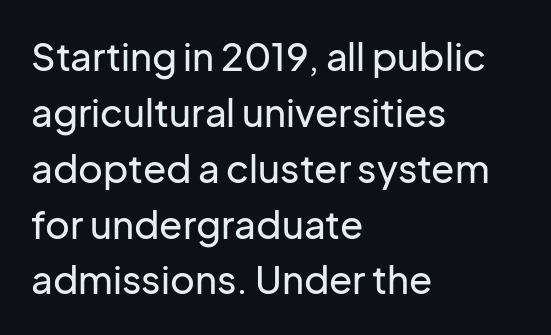
{"serif": "no", "italic": "no", "width": "normal", "stroke_contrast": "low", "x_height": "medium", "monospaced": "no", "underline": "no", "align": "left", "line_spacing": "normal", "line_spacing_ratio": 1.47, "letter_spacing": "normal", "letter_spacing_em": 0.0, "glyph_px": 38}
